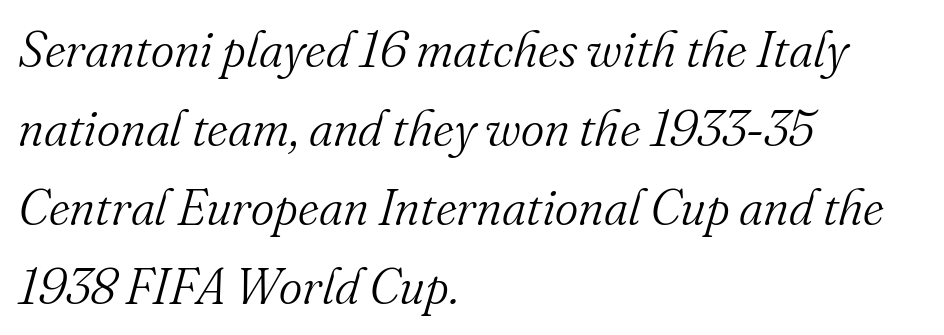
The image shows 50 px light serif type, italic (leaning right); set left-aligned, normal line spacing (1.58x), normal letter spacing, not underlined; medium stroke contrast and a small x-height.
